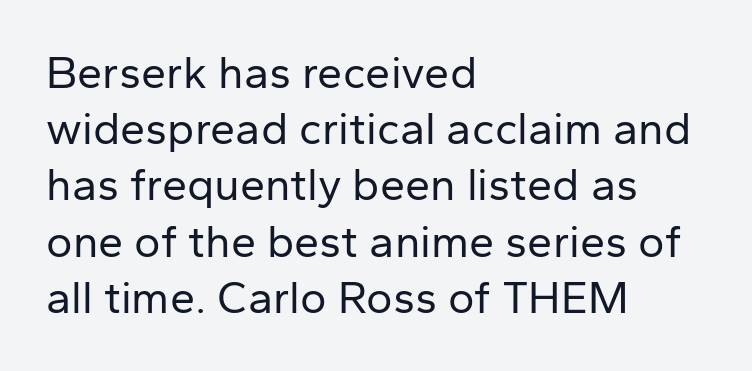
Q: Is the text bold? A: No.
Q: Is the text italic (slanted)? A: No, it is upright.
Q: Is the typeface a serif or a sans-serif typeface? A: Sans-serif.
Q: Is the text underlined? A: No.
Q: How is the paragraph aligned? A: Left-aligned.
Q: Is the spacing between letters normal or unusually wide? A: Normal.
Q: Is the spacing between lines tight, normal or loose? A: Normal.
Q: Width (condensed, normal, or wide)? A: Normal.
Q: Stroke contrast? A: Low.
Q: x-height? A: Medium.
Q: Monospaced? A: No.
